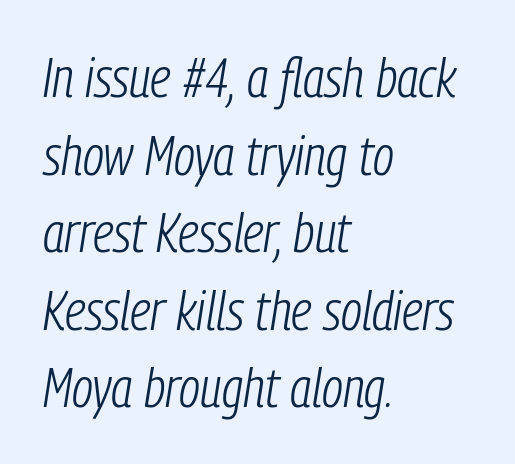
{"italic": "yes", "lean": "right", "slant_degrees": 9, "bold": "no", "weight": "light", "width": "condensed", "stroke_contrast": "low", "x_height": "medium", "monospaced": "no", "underline": "no", "align": "left", "line_spacing": "normal", "line_spacing_ratio": 1.41, "letter_spacing": "normal", "letter_spacing_em": 0.0, "glyph_px": 55}
